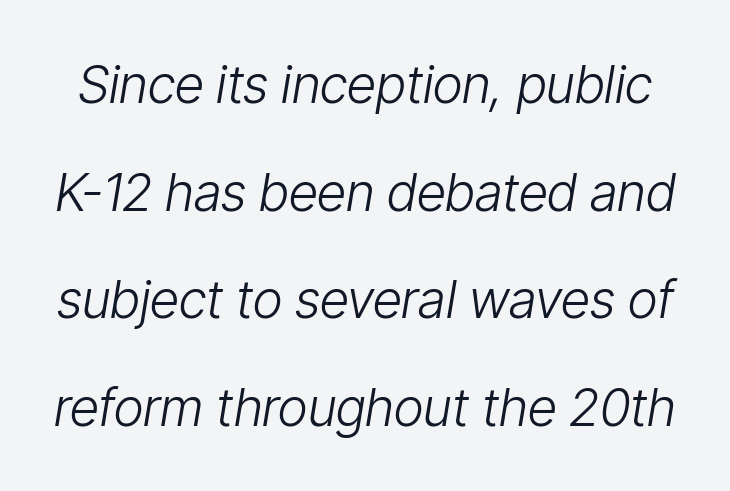
The image shows 52 px light, condensed type, italic (leaning right); set loose line spacing (2.07x), normal letter spacing, not underlined; low stroke contrast and a medium x-height.
